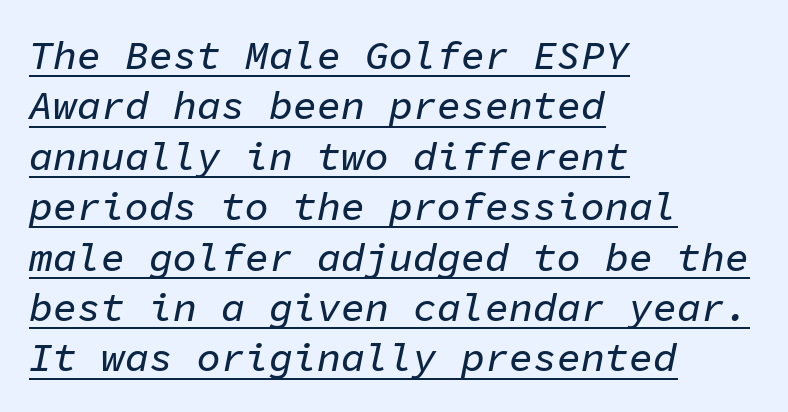
{"italic": "yes", "lean": "right", "slant_degrees": 11, "width": "normal", "stroke_contrast": "low", "x_height": "medium", "monospaced": "yes", "underline": "yes", "align": "left", "line_spacing": "normal", "line_spacing_ratio": 1.26, "letter_spacing": "normal", "letter_spacing_em": 0.0, "glyph_px": 40}
